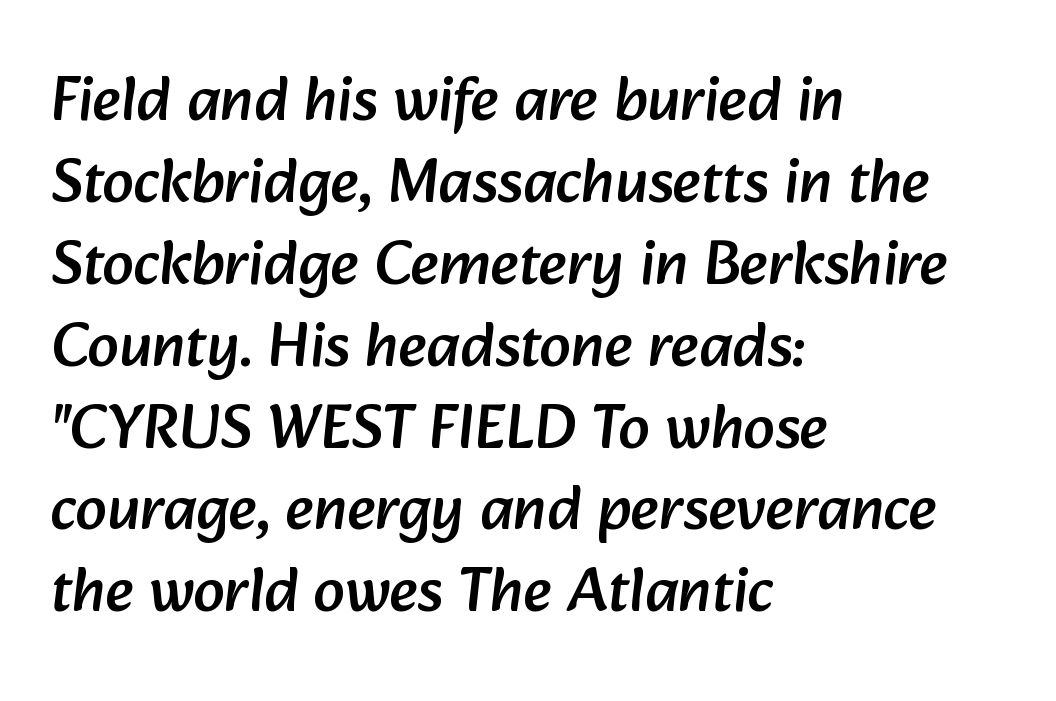
The paragraph shown leans on its left margin. A typesetter would call this zero additional tracking. Serifs: no, the terminals of the letterforms are clean. Note the varied advance widths — an 'i' is clearly narrower than an 'm'. The block of text has a typical density, with ordinary space between rows.
